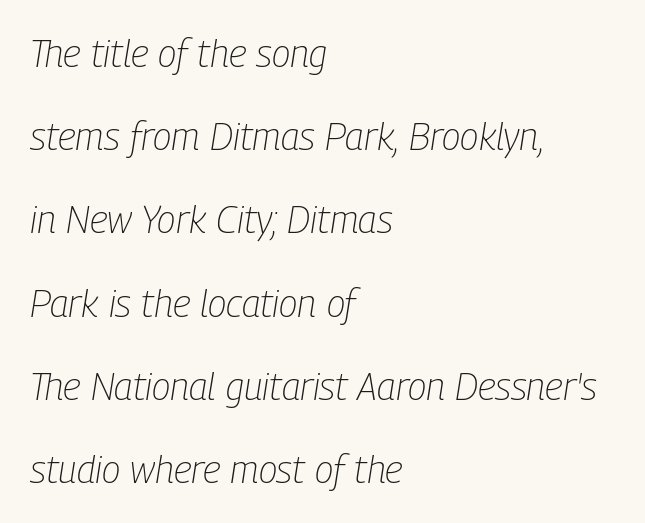
{"italic": "yes", "lean": "right", "slant_degrees": 9, "bold": "no", "weight": "light", "width": "condensed", "stroke_contrast": "low", "x_height": "medium", "monospaced": "no", "underline": "no", "align": "left", "line_spacing": "loose", "line_spacing_ratio": 2.19, "letter_spacing": "normal", "letter_spacing_em": 0.0, "glyph_px": 38}
